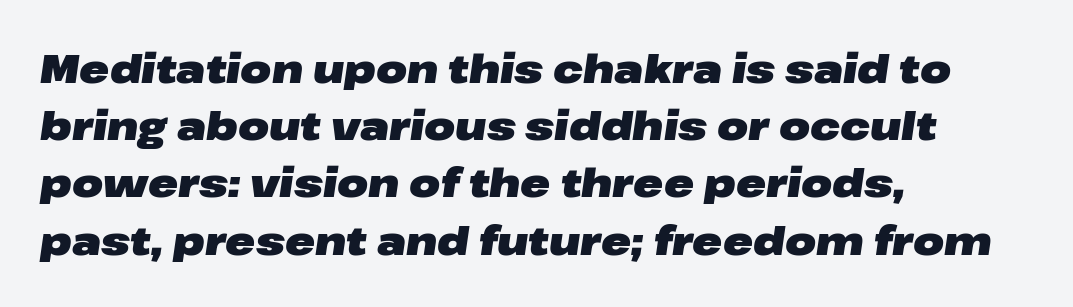
Q: Is the text bold? A: Yes.
Q: Is the text italic (slanted)? A: Yes, it leans right by about 8 degrees.
Q: Is the text underlined? A: No.
Q: How is the paragraph aligned? A: Left-aligned.
Q: Is the spacing between letters normal or unusually wide? A: Normal.
Q: Is the spacing between lines tight, normal or loose? A: Normal.
Q: Width (condensed, normal, or wide)? A: Wide.
Q: Stroke contrast? A: Low.
Q: x-height? A: Medium.
Q: Monospaced? A: No.
